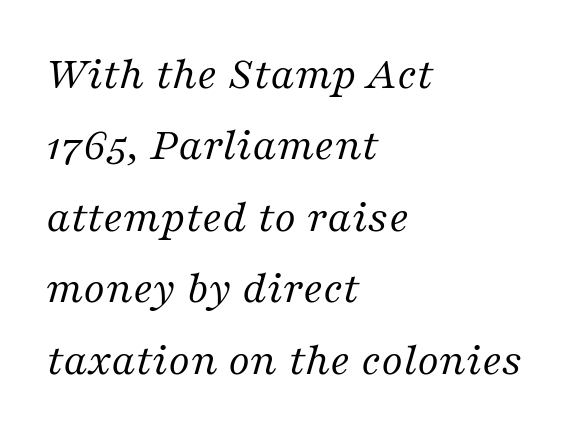
Q: Is the text bold? A: No.
Q: Is the text italic (slanted)? A: Yes, it leans right by about 16 degrees.
Q: Is the typeface a serif or a sans-serif typeface? A: Serif.
Q: Is the text underlined? A: No.
Q: How is the paragraph aligned? A: Left-aligned.
Q: Is the spacing between letters normal or unusually wide? A: Normal.
Q: Is the spacing between lines tight, normal or loose? A: Normal.
Q: Width (condensed, normal, or wide)? A: Normal.
Q: Stroke contrast? A: Medium.
Q: x-height? A: Medium.
Q: Monospaced? A: No.
